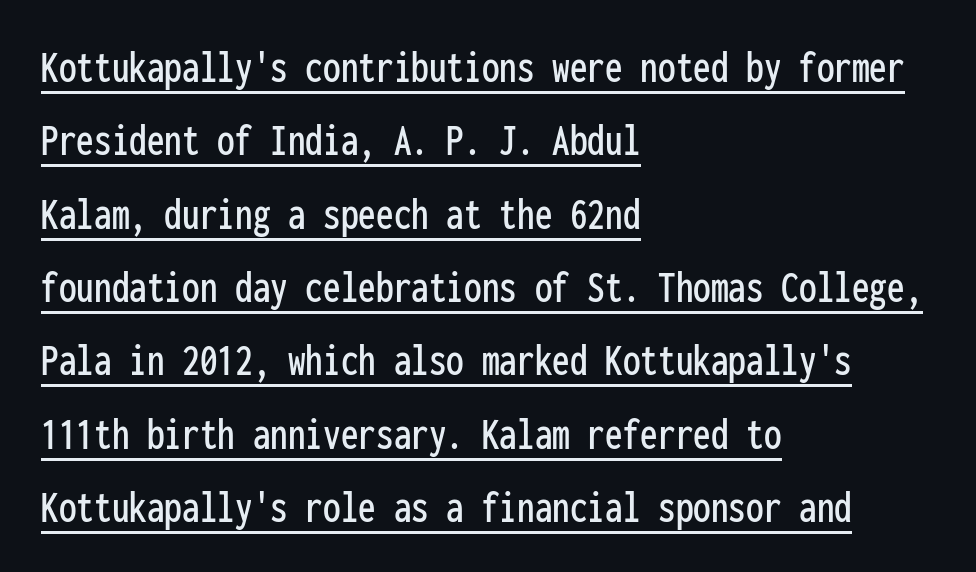
Q: Is the text italic (slanted)? A: No, it is upright.
Q: Is the typeface a serif or a sans-serif typeface? A: Sans-serif.
Q: Is the text underlined? A: Yes.
Q: How is the paragraph aligned? A: Left-aligned.
Q: Is the spacing between letters normal or unusually wide? A: Normal.
Q: Is the spacing between lines tight, normal or loose? A: Normal.
Q: Width (condensed, normal, or wide)? A: Condensed.
Q: Stroke contrast? A: Low.
Q: x-height? A: Medium.
Q: Monospaced? A: Yes.
